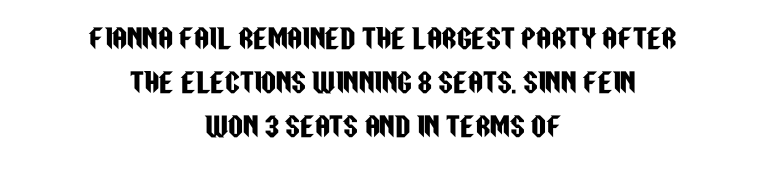
The image shows 26 px text type, upright; set centered, normal line spacing (1.7x), normal letter spacing, not underlined.
